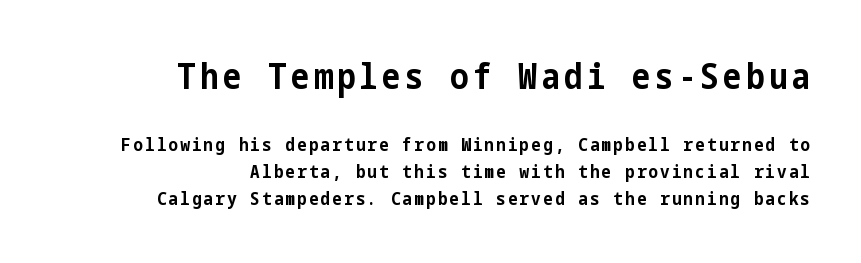
Q: Is the text bold? A: Yes.
Q: Is the text italic (slanted)? A: No, it is upright.
Q: Is the typeface a serif or a sans-serif typeface? A: Sans-serif.
Q: Is the text underlined? A: No.
Q: How is the paragraph aligned? A: Right-aligned.
Q: Is the spacing between lines tight, normal or loose? A: Normal.
Q: Which block of text is set in a larger size, the first (top) or the second (bottom)? A: The first (top) one.
Q: Width (condensed, normal, or wide)? A: Condensed.
Q: Stroke contrast? A: Low.
Q: x-height? A: Medium.
